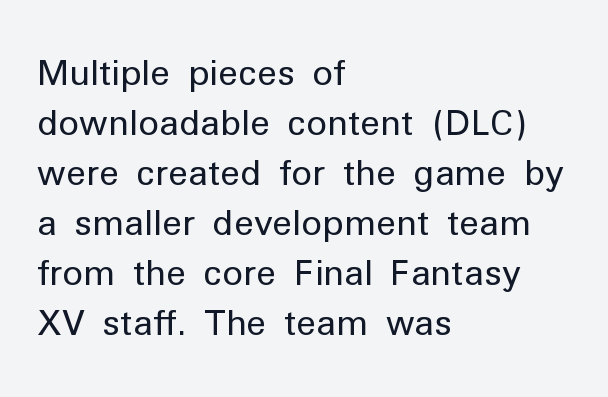
The image shows 35 px regular-weight sans-serif type, upright; set left-aligned, normal line spacing (1.43x), normal letter spacing, not underlined; low stroke contrast and a medium x-height.
